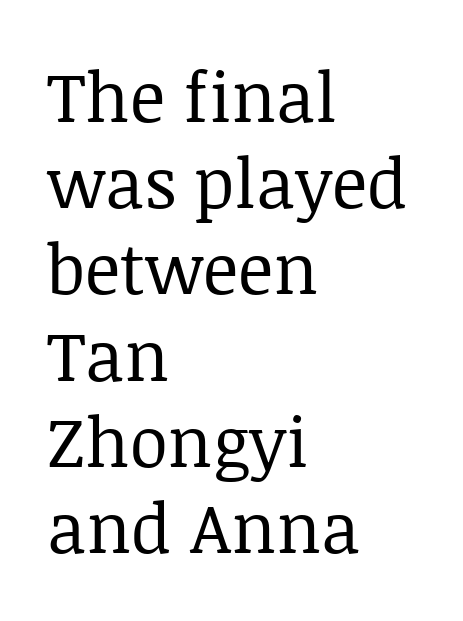
{"serif": "yes", "italic": "no", "bold": "no", "weight": "regular", "width": "normal", "stroke_contrast": "low", "x_height": "large", "monospaced": "no", "underline": "no", "align": "left", "line_spacing": "normal", "line_spacing_ratio": 1.25, "letter_spacing": "normal", "letter_spacing_em": 0.0, "glyph_px": 69}
